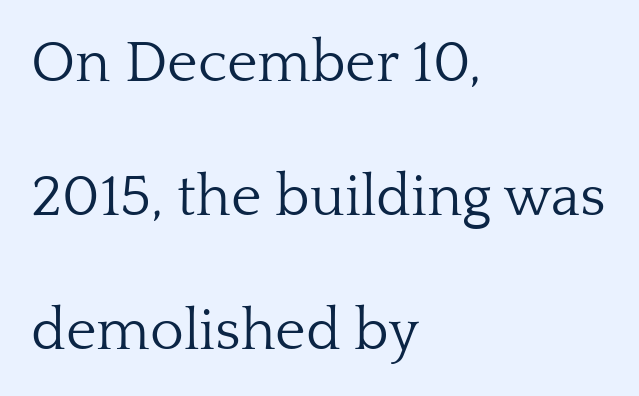
Q: Is the text bold? A: No.
Q: Is the text italic (slanted)? A: No, it is upright.
Q: Is the typeface a serif or a sans-serif typeface? A: Serif.
Q: Is the text underlined? A: No.
Q: How is the paragraph aligned? A: Left-aligned.
Q: Is the spacing between letters normal or unusually wide? A: Normal.
Q: Is the spacing between lines tight, normal or loose? A: Loose.
Q: Width (condensed, normal, or wide)? A: Normal.
Q: Stroke contrast? A: Low.
Q: x-height? A: Medium.
Q: Monospaced? A: No.
